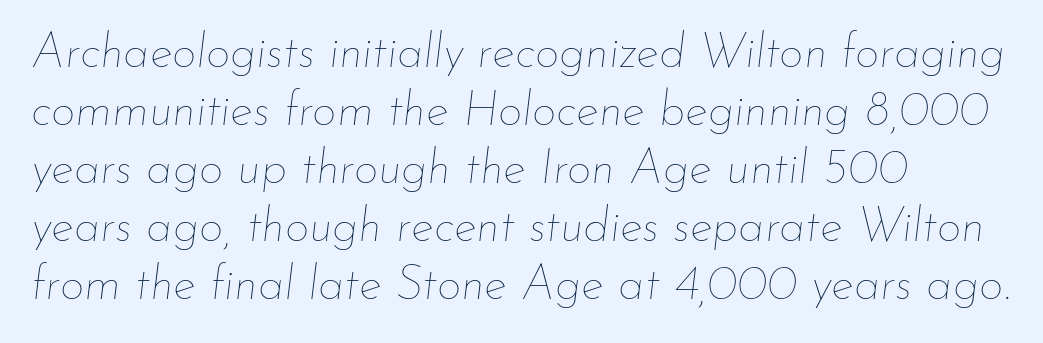
Q: Is the text bold? A: No.
Q: Is the text italic (slanted)? A: Yes, it leans right by about 7 degrees.
Q: Is the text underlined? A: No.
Q: How is the paragraph aligned? A: Left-aligned.
Q: Is the spacing between letters normal or unusually wide? A: Normal.
Q: Width (condensed, normal, or wide)? A: Normal.
Q: Stroke contrast? A: Low.
Q: x-height? A: Small.
Q: Monospaced? A: No.
